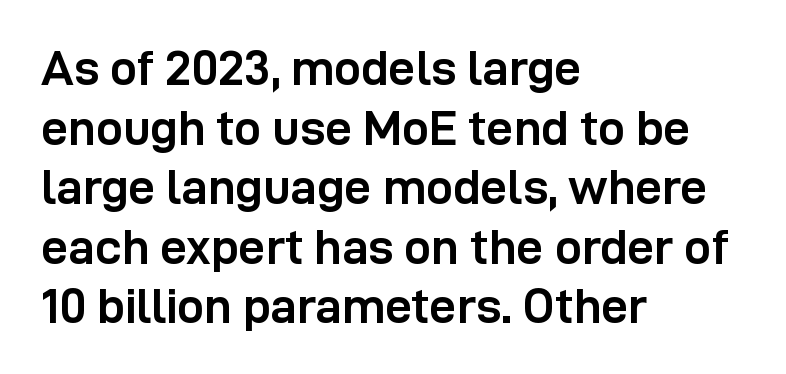
Q: Is the text bold? A: Yes.
Q: Is the text italic (slanted)? A: No, it is upright.
Q: Is the typeface a serif or a sans-serif typeface? A: Sans-serif.
Q: Is the text underlined? A: No.
Q: How is the paragraph aligned? A: Left-aligned.
Q: Is the spacing between letters normal or unusually wide? A: Normal.
Q: Width (condensed, normal, or wide)? A: Normal.
Q: Stroke contrast? A: Low.
Q: x-height? A: Medium.
Q: Monospaced? A: No.
